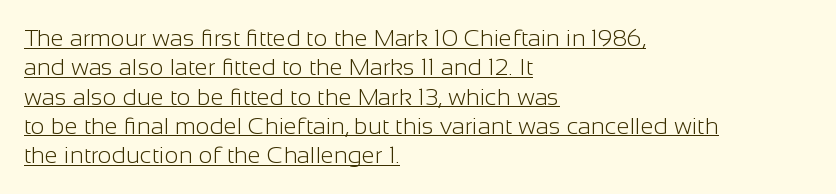
Q: Is the text bold? A: No.
Q: Is the text italic (slanted)? A: No, it is upright.
Q: Is the text underlined? A: Yes.
Q: How is the paragraph aligned? A: Left-aligned.
Q: Is the spacing between letters normal or unusually wide? A: Normal.
